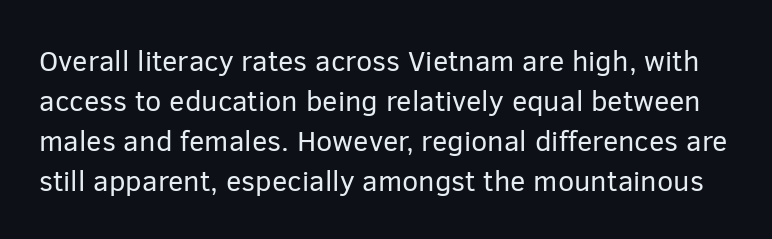
The image shows 29 px regular-weight sans-serif type, upright; set normal line spacing (1.38x), normal letter spacing, not underlined; low stroke contrast and a medium x-height.
